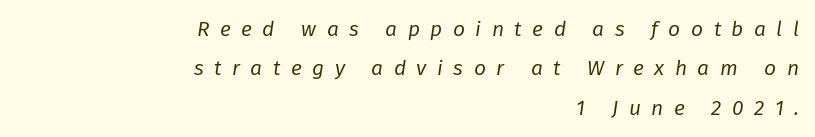
Q: Is the text bold? A: No.
Q: Is the text italic (slanted)? A: Yes, it leans right by about 8 degrees.
Q: Is the text underlined? A: No.
Q: How is the paragraph aligned? A: Right-aligned.
Q: Is the spacing between letters normal or unusually wide? A: Unusually wide.
